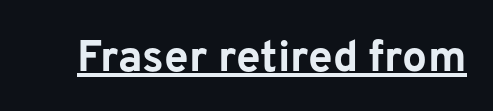
The specimen includes a rule beneath the text block's lines. This sample has the flowing, uneven cadence of proportional lettering. This is sans-serif lettering, the kind often seen on screens and signage. Ordinary non-slanted type is in use. Characters follow at the spacing the type designer built in. Weight: bold.
